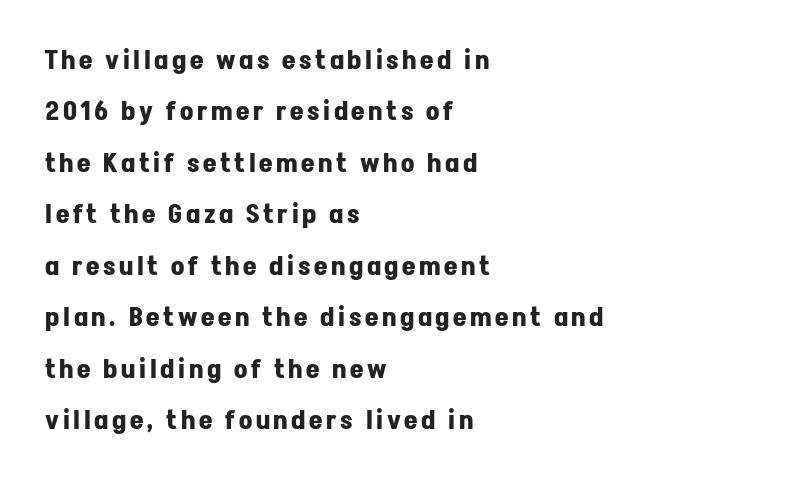
{"italic": "no", "bold": "yes", "underline": "no", "align": "left", "line_spacing": "loose", "line_spacing_ratio": 1.98, "glyph_px": 26}
